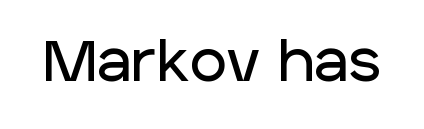
Q: Is the text italic (slanted)? A: No, it is upright.
Q: Is the typeface a serif or a sans-serif typeface? A: Sans-serif.
Q: Is the text underlined? A: No.
Q: Is the spacing between letters normal or unusually wide? A: Normal.
Q: Width (condensed, normal, or wide)? A: Normal.
Q: Stroke contrast? A: Low.
Q: x-height? A: Large.
Q: Monospaced? A: No.
